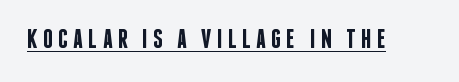
Q: Is the text bold? A: Semi-bold.
Q: Is the text italic (slanted)? A: No, it is upright.
Q: Is the text underlined? A: Yes.
Q: Is the spacing between letters normal or unusually wide? A: Unusually wide.
